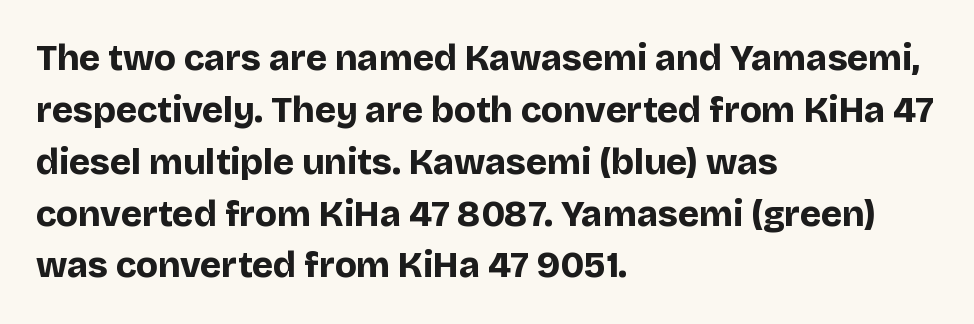
This is roman type, the default non-slanted kind. Where is the straight margin? On the left. The passage shown is typeset with a sans-serif family. Each letter keeps its own natural width here, so spacing adapts to shape.
